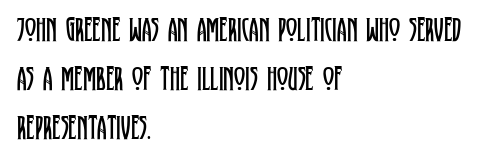
{"serif": "yes", "italic": "no", "bold": "no", "weight": "regular", "width": "condensed", "stroke_contrast": "low", "x_height": "large", "monospaced": "no", "underline": "no", "align": "left", "line_spacing": "normal", "line_spacing_ratio": 1.44, "letter_spacing": "normal", "letter_spacing_em": 0.0, "glyph_px": 34}
